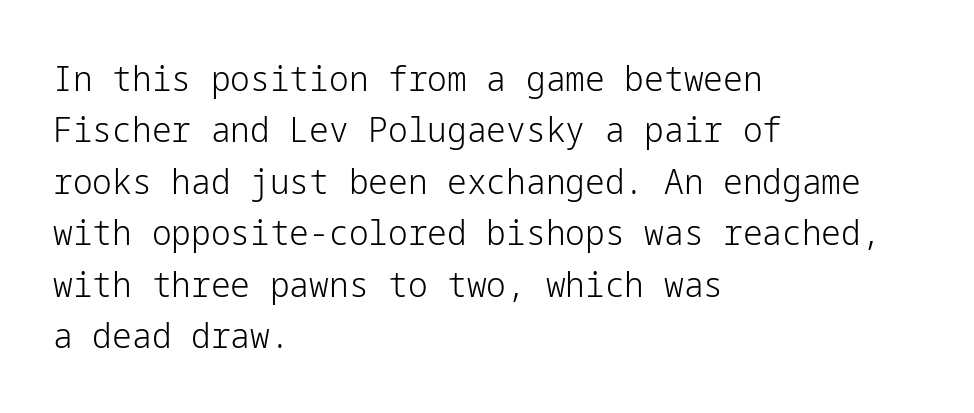
This sample keeps an unexceptional amount of space between lines. Notice how the passage keeps a crisp vertical edge on the left only. This rendering leaves character spacing at its baseline value. A quiet, ordinary-to-light weight characterises the typeface. Only glyphs here, with clear space below each row.
